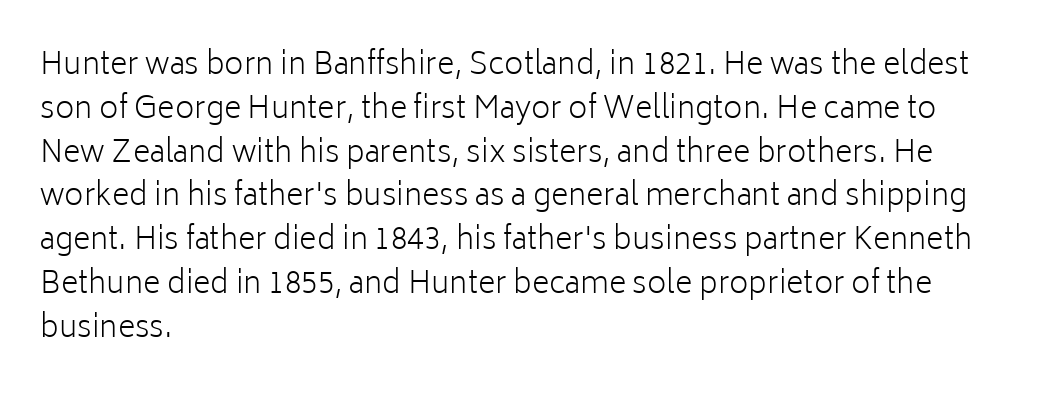
The letters stand upright; this is a roman face. The glyphs in this specimen are sans serif. Whoever set this chose a conventional vertical rhythm. Nothing unusual about the tracking: characters are spaced as the font intends. Alignment: flush left.
